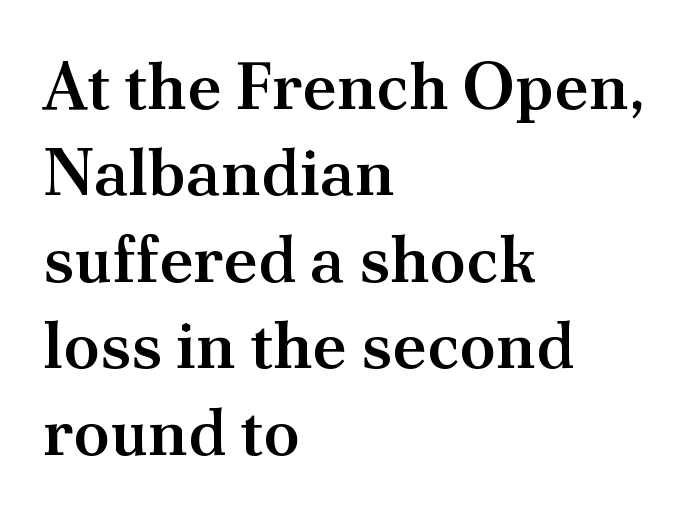
The block of text has a typical density, with ordinary space between rows. Compared with typical body copy, the letter spacing here is the same. Proportional: the letters do not fall into vertical columns. Serifs: yes, visible at the terminals of the letterforms.
